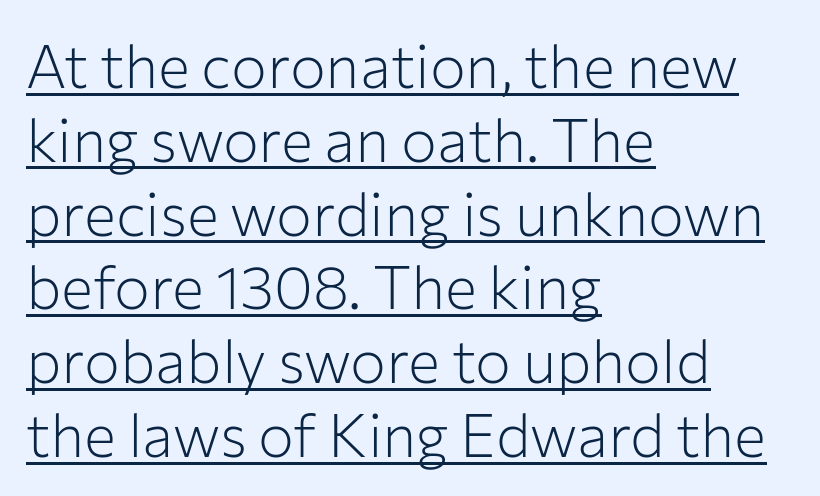
Q: Is the text bold? A: No.
Q: Is the text italic (slanted)? A: No, it is upright.
Q: Is the typeface a serif or a sans-serif typeface? A: Sans-serif.
Q: Is the text underlined? A: Yes.
Q: How is the paragraph aligned? A: Left-aligned.
Q: Is the spacing between letters normal or unusually wide? A: Normal.
Q: Width (condensed, normal, or wide)? A: Normal.
Q: Stroke contrast? A: Low.
Q: x-height? A: Medium.
Q: Monospaced? A: No.
